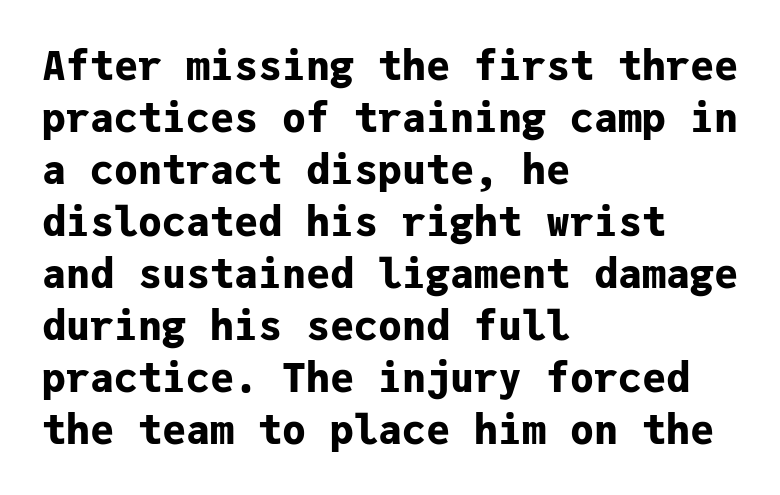
Do the letters lean? They stand straight. A clean baseline with only descenders dipping below it. Grotesque or geometric, the face here clearly has no serifs. Line beginnings align vertically; line endings do not. Strong, thick strokes mark this as bold type.
